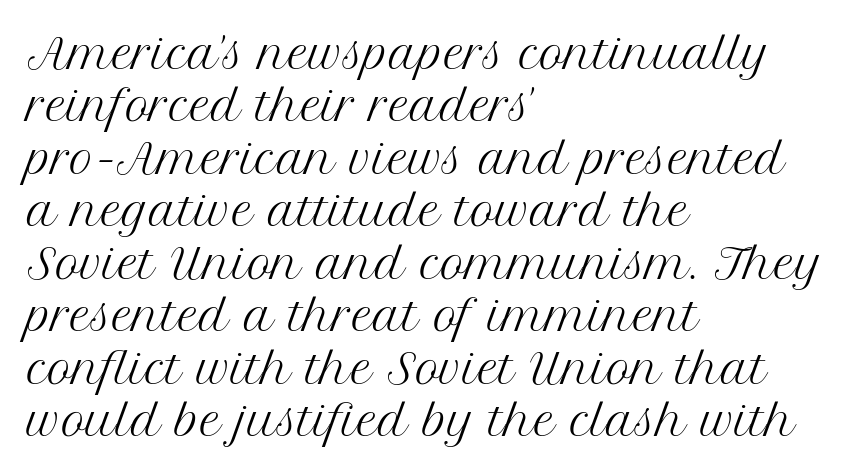
Q: Is the text bold? A: No.
Q: Is the text italic (slanted)? A: Yes.
Q: Is the text underlined? A: No.
Q: How is the paragraph aligned? A: Left-aligned.
Q: Is the spacing between letters normal or unusually wide? A: Normal.
Q: Is the spacing between lines tight, normal or loose? A: Normal.
Q: Width (condensed, normal, or wide)? A: Normal.
Q: Stroke contrast? A: Medium.
Q: x-height? A: Medium.
Q: Monospaced? A: No.
